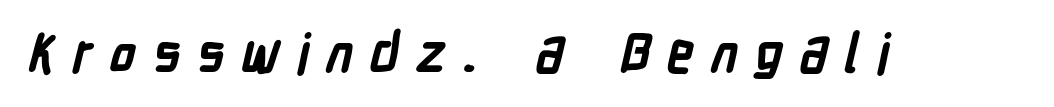
Do the characters align in a grid? No, the font is proportional. A typesetter would label this face a sans. These words are printed bold, with thick strokes throughout. Substantial extra tracking has been applied to these lines. This rendering features lettering with no underline.
